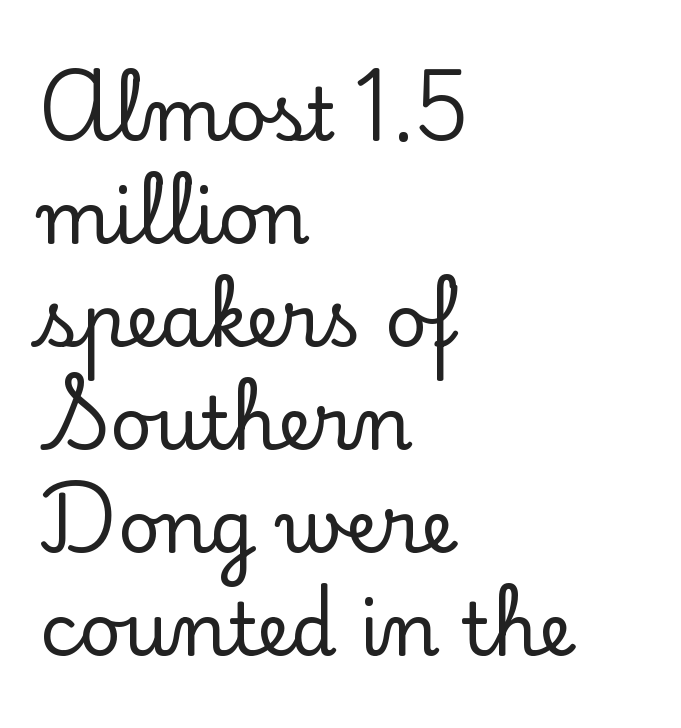
{"serif": "yes", "italic": "no", "width": "normal", "stroke_contrast": "low", "x_height": "small", "monospaced": "no", "underline": "no", "align": "left", "line_spacing": "normal", "line_spacing_ratio": 1.41, "letter_spacing": "normal", "letter_spacing_em": 0.0, "glyph_px": 73}
